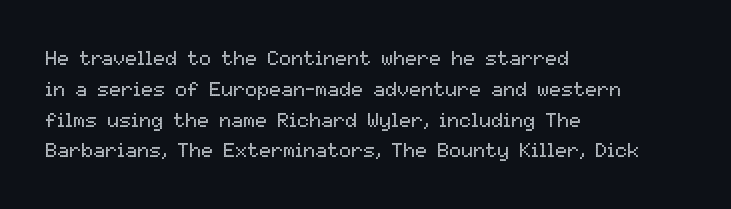
Unmarked baselines from the first word to the last. Between one letter and the next there's only the usual sliver of space. Left-aligned paragraph, ragged on the right. Compared with typical paragraphs, the rows here are spaced about the same. It's the straight-up-and-down kind of type.
